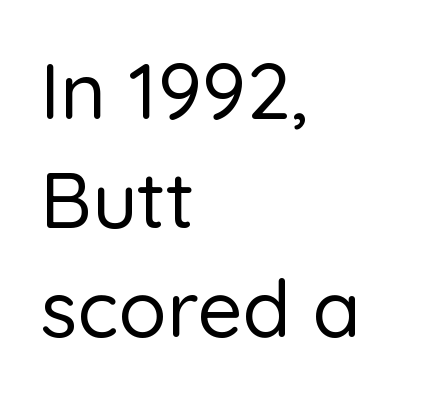
Q: Is the text italic (slanted)? A: No, it is upright.
Q: Is the typeface a serif or a sans-serif typeface? A: Sans-serif.
Q: Is the text underlined? A: No.
Q: How is the paragraph aligned? A: Left-aligned.
Q: Is the spacing between letters normal or unusually wide? A: Normal.
Q: Is the spacing between lines tight, normal or loose? A: Normal.
Q: Width (condensed, normal, or wide)? A: Normal.
Q: Stroke contrast? A: Low.
Q: x-height? A: Medium.
Q: Monospaced? A: No.
